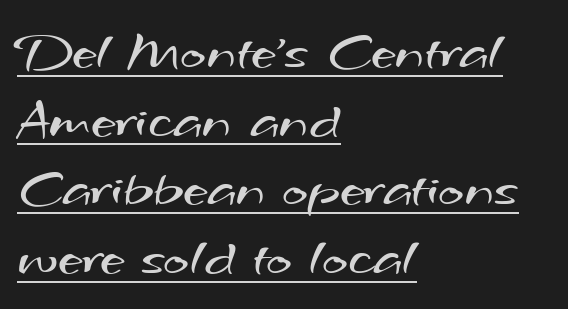
{"serif": "no", "bold": "no", "weight": "regular", "width": "wide", "stroke_contrast": "medium", "x_height": "small", "monospaced": "no", "underline": "yes", "align": "left", "line_spacing": "normal", "line_spacing_ratio": 1.25, "letter_spacing": "normal", "letter_spacing_em": 0.0, "glyph_px": 55}
